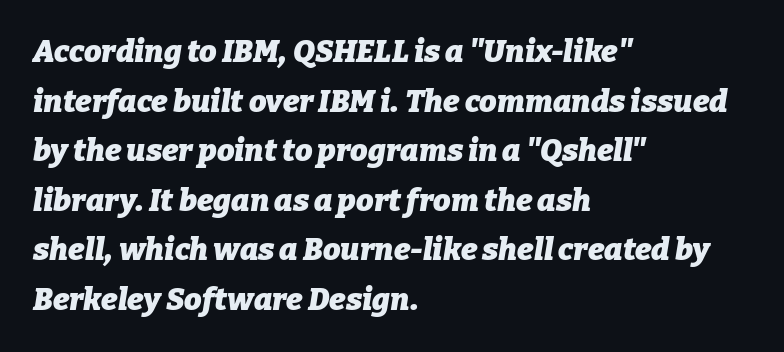
The image shows 31 px heavy type, italic (leaning right); set left-aligned, normal line spacing (1.6x), normal letter spacing, not underlined; low stroke contrast and a medium x-height.
